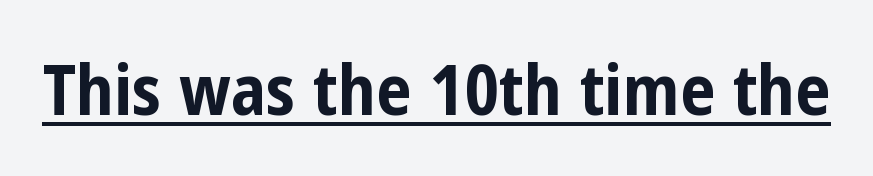
{"serif": "no", "italic": "no", "bold": "yes", "weight": "bold", "width": "condensed", "stroke_contrast": "low", "x_height": "medium", "monospaced": "no", "underline": "yes", "letter_spacing": "normal", "letter_spacing_em": 0.0, "glyph_px": 70}
